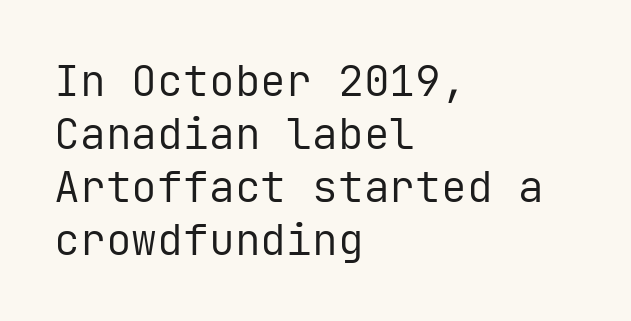
Q: Is the text bold? A: No.
Q: Is the text italic (slanted)? A: No, it is upright.
Q: Is the typeface a serif or a sans-serif typeface? A: Sans-serif.
Q: Is the text underlined? A: No.
Q: How is the paragraph aligned? A: Left-aligned.
Q: Is the spacing between letters normal or unusually wide? A: Normal.
Q: Width (condensed, normal, or wide)? A: Normal.
Q: Stroke contrast? A: Low.
Q: x-height? A: Medium.
Q: Monospaced? A: Yes.
